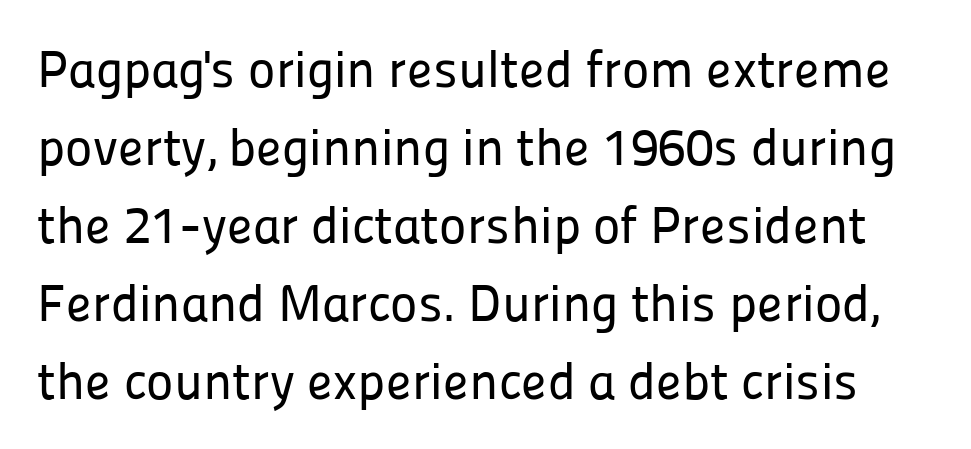
Is there any slant? The stems are plumb. The letterforms sit shoulder to shoulder at normal distance. This sample keeps an unexceptional amount of space between lines. The space directly below the letters is spotless. Each letter keeps its own natural width here, so spacing adapts to shape.
